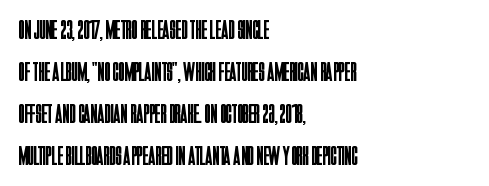
Q: Is the text bold? A: No.
Q: Is the text italic (slanted)? A: No, it is upright.
Q: Is the text underlined? A: No.
Q: How is the paragraph aligned? A: Left-aligned.
Q: Is the spacing between letters normal or unusually wide? A: Normal.
Q: Is the spacing between lines tight, normal or loose? A: Normal.
